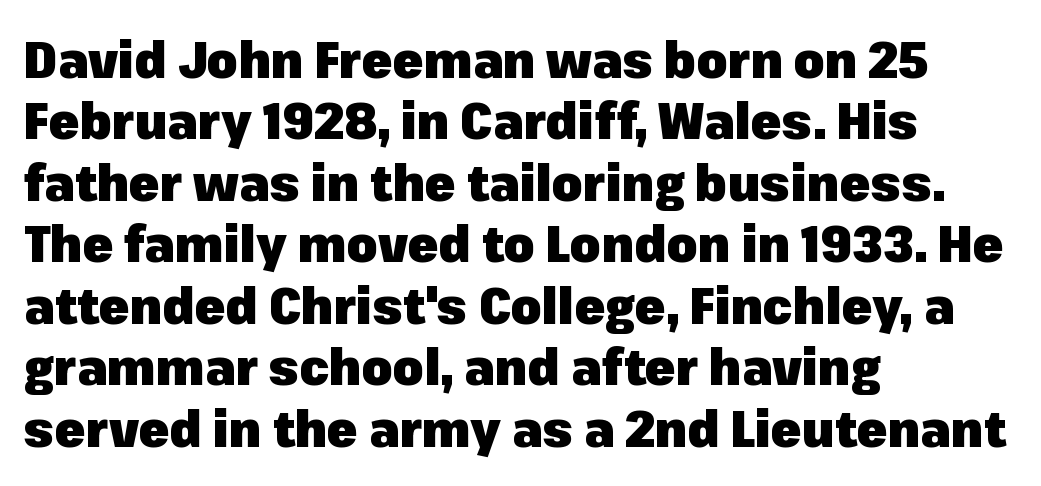
Q: Is the text bold? A: Yes.
Q: Is the text italic (slanted)? A: No, it is upright.
Q: Is the typeface a serif or a sans-serif typeface? A: Sans-serif.
Q: Is the text underlined? A: No.
Q: How is the paragraph aligned? A: Left-aligned.
Q: Is the spacing between letters normal or unusually wide? A: Normal.
Q: Width (condensed, normal, or wide)? A: Normal.
Q: Stroke contrast? A: Low.
Q: x-height? A: Medium.
Q: Monospaced? A: No.
